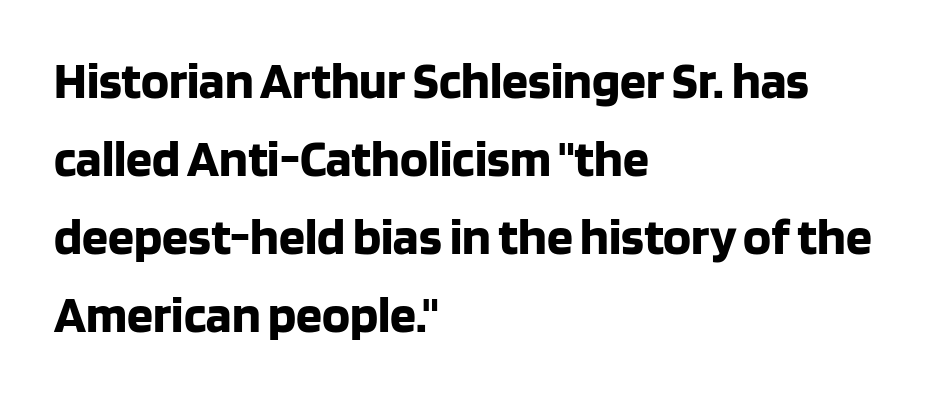
Q: Is the text bold? A: Yes.
Q: Is the text italic (slanted)? A: No, it is upright.
Q: Is the typeface a serif or a sans-serif typeface? A: Sans-serif.
Q: Is the text underlined? A: No.
Q: How is the paragraph aligned? A: Left-aligned.
Q: Is the spacing between letters normal or unusually wide? A: Normal.
Q: Is the spacing between lines tight, normal or loose? A: Normal.
Q: Width (condensed, normal, or wide)? A: Normal.
Q: Stroke contrast? A: Low.
Q: x-height? A: Large.
Q: Monospaced? A: No.
